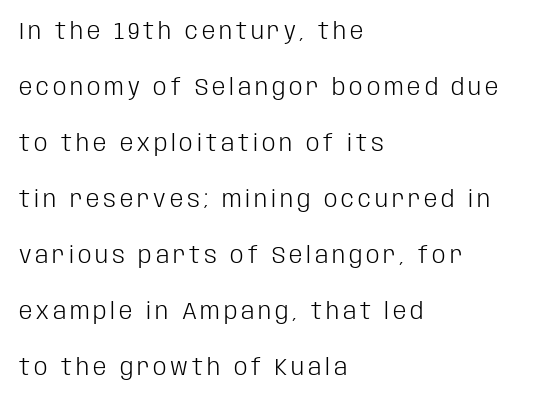
Q: Is the text bold? A: No.
Q: Is the text italic (slanted)? A: No, it is upright.
Q: Is the text underlined? A: No.
Q: How is the paragraph aligned? A: Left-aligned.
Q: Is the spacing between lines tight, normal or loose? A: Loose.
